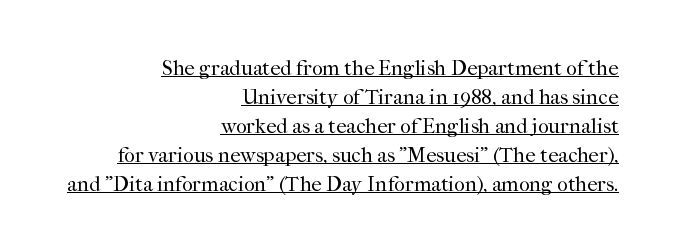
{"italic": "no", "bold": "no", "underline": "yes", "align": "right", "line_spacing": "normal", "line_spacing_ratio": 1.38, "letter_spacing": "normal", "letter_spacing_em": 0.0, "glyph_px": 21}
